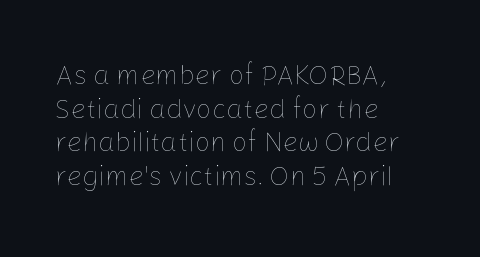
The image shows 27 px text type, upright; set left-aligned, normal line spacing (1.25x), normal letter spacing, not underlined.
